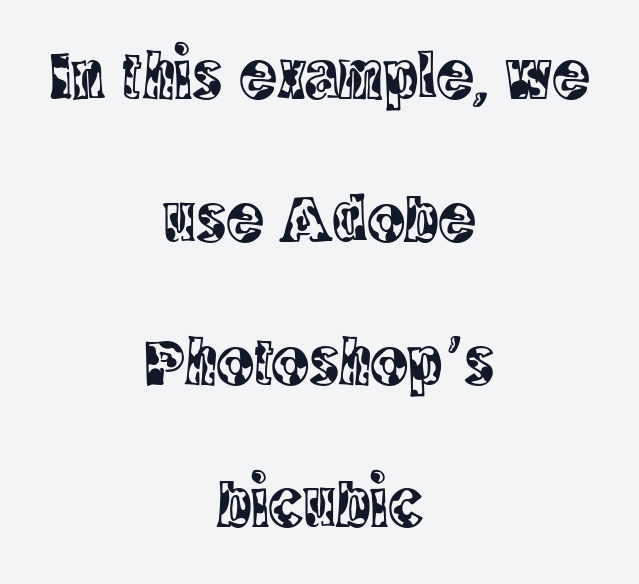
Rule under the text: the space is simply empty. These lines are centered, leaving both edges ragged. Airy leading. Varying glyph widths throughout — classic text-font behaviour. Yep, those are serifs on the letters. Compared with typical body copy, the letter spacing here is the same.
